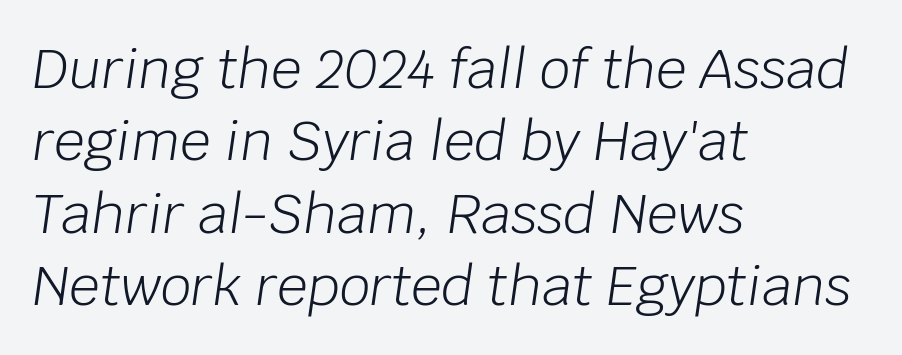
Which margin do the lines hug? The left one — the right edge is uneven. Type without underlining. You could not count columns in this text — the font is proportionally spaced. Emphasis-style slanted type is in use. A quiet, ordinary-to-light weight characterises the typeface. What's the leading like? Ordinary, nothing unusual.
